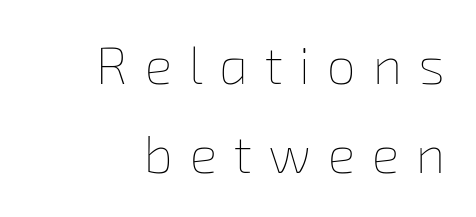
Where is the straight margin? On the right. Tracking here is generous; glyphs stand well apart from one another. Descenders are the only things crossing below the line. Do the characters align in a grid? No, the font is proportional. Weight class: somewhere from thin through regular.
